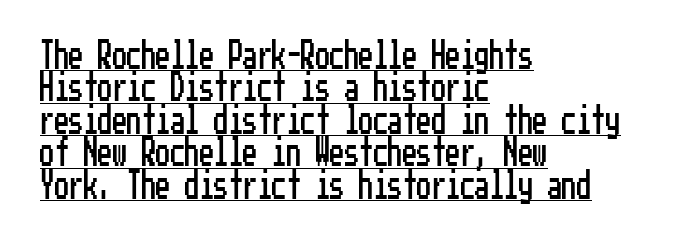
Where is the straight margin? On the left. Nobody touched the tracking dial on this one. Quick note: underline on. Successive baselines arrive quickly, one right under another.
